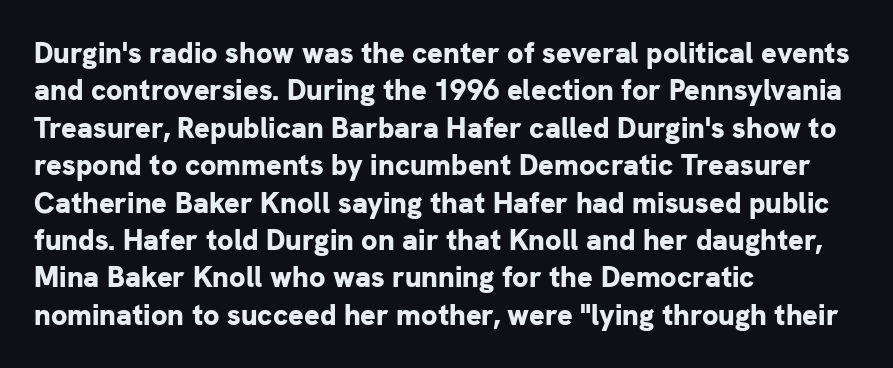
The image shows 29 px bold sans-serif type, upright; set left-aligned, normal line spacing (1.29x), normal letter spacing, not underlined; low stroke contrast and a medium x-height.
